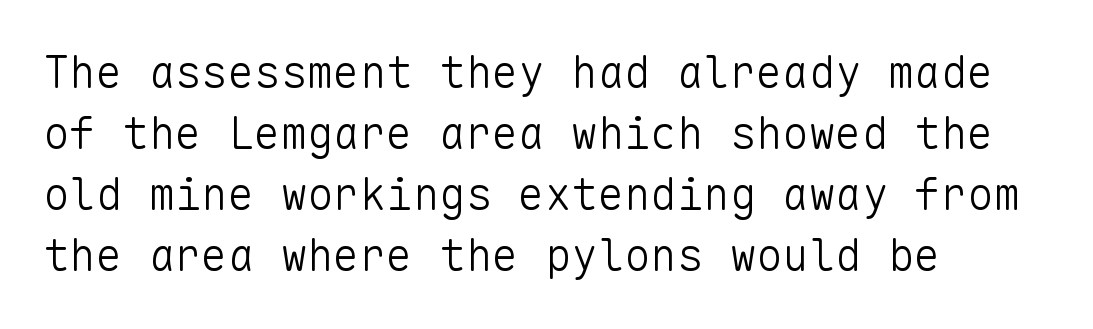
Q: Is the text bold? A: No.
Q: Is the text italic (slanted)? A: No, it is upright.
Q: Is the typeface a serif or a sans-serif typeface? A: Sans-serif.
Q: Is the text underlined? A: No.
Q: How is the paragraph aligned? A: Left-aligned.
Q: Is the spacing between letters normal or unusually wide? A: Normal.
Q: Is the spacing between lines tight, normal or loose? A: Normal.
Q: Width (condensed, normal, or wide)? A: Normal.
Q: Stroke contrast? A: Low.
Q: x-height? A: Medium.
Q: Monospaced? A: Yes.
